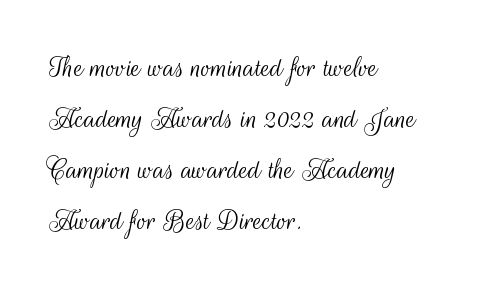
Q: Is the text bold? A: No.
Q: Is the text italic (slanted)? A: Yes.
Q: Is the typeface a serif or a sans-serif typeface? A: Sans-serif.
Q: Is the text underlined? A: No.
Q: How is the paragraph aligned? A: Left-aligned.
Q: Is the spacing between letters normal or unusually wide? A: Normal.
Q: Is the spacing between lines tight, normal or loose? A: Normal.
Q: Width (condensed, normal, or wide)? A: Condensed.
Q: Stroke contrast? A: Medium.
Q: x-height? A: Small.
Q: Monospaced? A: No.
